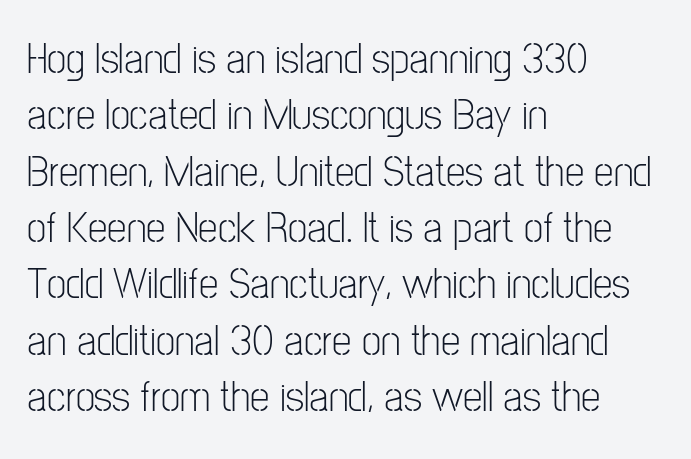
{"serif": "no", "italic": "no", "bold": "no", "weight": "light", "width": "condensed", "stroke_contrast": "low", "x_height": "medium", "monospaced": "no", "underline": "no", "align": "left", "line_spacing": "normal", "line_spacing_ratio": 1.28, "letter_spacing": "normal", "letter_spacing_em": 0.0, "glyph_px": 44}
